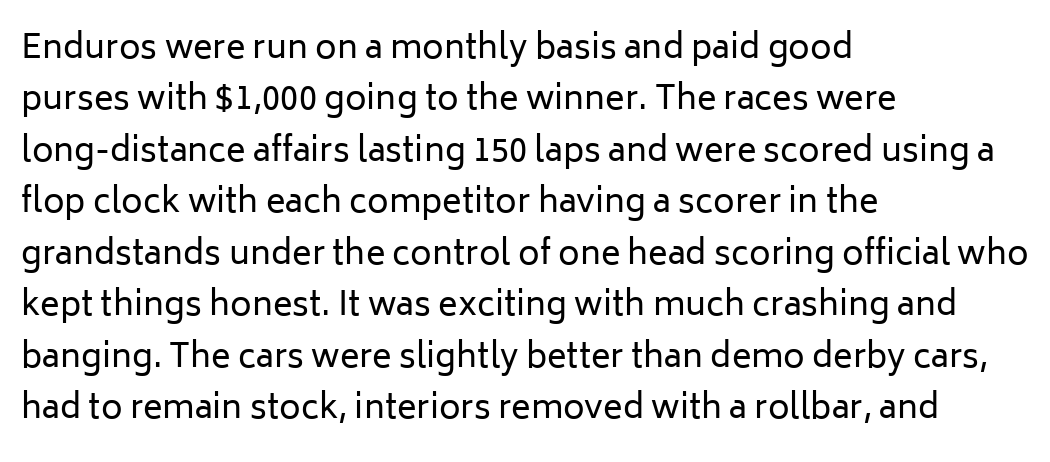
{"serif": "no", "italic": "no", "bold": "no", "weight": "regular", "width": "normal", "stroke_contrast": "low", "x_height": "medium", "monospaced": "no", "underline": "no", "align": "left", "line_spacing": "normal", "line_spacing_ratio": 1.56, "letter_spacing": "normal", "letter_spacing_em": 0.0, "glyph_px": 33}
